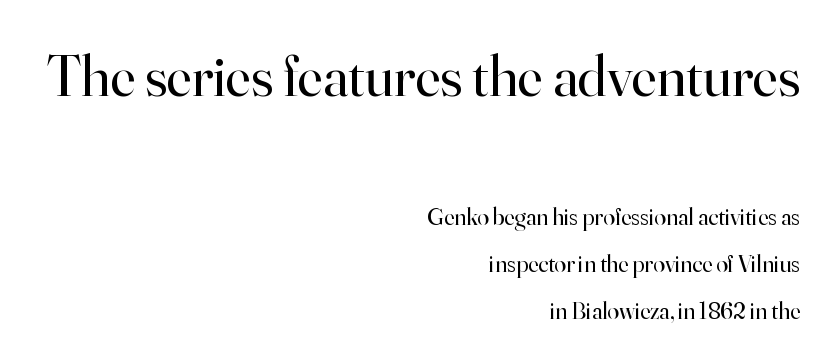
{"serif": "yes", "italic": "no", "bold": "no", "weight": "regular", "width": "normal", "stroke_contrast": "high", "x_height": "small", "monospaced": "no", "underline": "no", "align": "right", "line_spacing": "loose", "line_spacing_ratio": 1.96, "letter_spacing": "normal", "letter_spacing_em": 0.0, "larger_block": "first", "size_ratio": 2.46, "glyph_px": 59}
